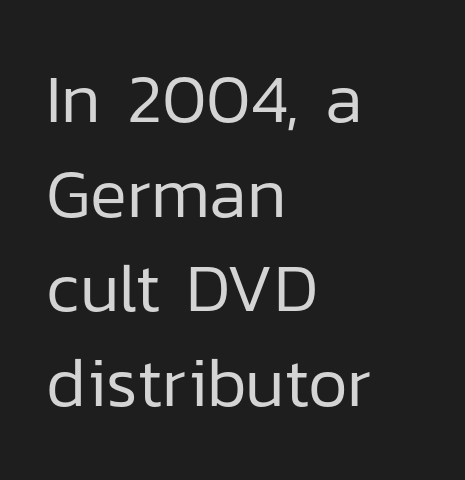
Teacher's note: observe the even left margin — that is flush-left alignment. Think standard paragraph weight, or any step lighter than that. The tracking reads as untouched default to a designer's eye. Classification — sans serif.
